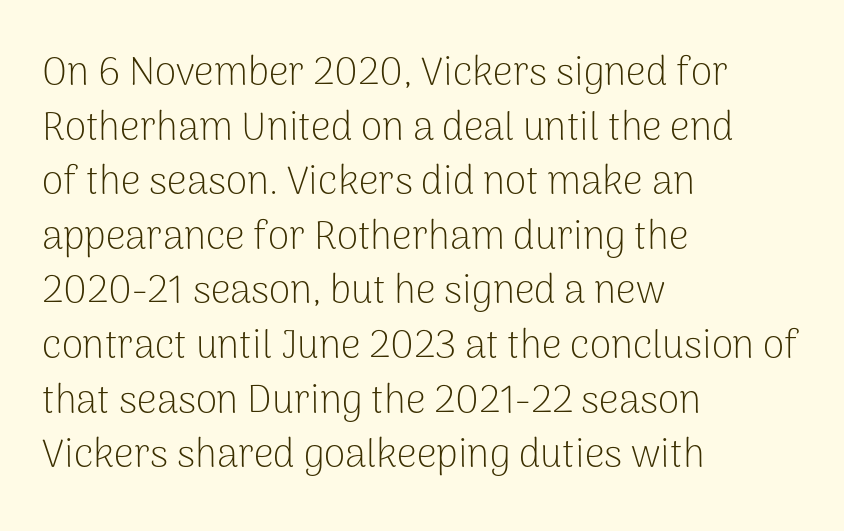
Q: Is the text bold? A: No.
Q: Is the text italic (slanted)? A: No, it is upright.
Q: Is the typeface a serif or a sans-serif typeface? A: Sans-serif.
Q: Is the text underlined? A: No.
Q: How is the paragraph aligned? A: Left-aligned.
Q: Is the spacing between letters normal or unusually wide? A: Normal.
Q: Is the spacing between lines tight, normal or loose? A: Normal.
Q: Width (condensed, normal, or wide)? A: Normal.
Q: Stroke contrast? A: Low.
Q: x-height? A: Medium.
Q: Monospaced? A: No.
